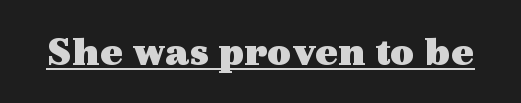
{"serif": "yes", "italic": "no", "bold": "yes", "weight": "heavy", "width": "wide", "x_height": "medium", "monospaced": "no", "underline": "yes", "letter_spacing": "normal", "letter_spacing_em": 0.0, "glyph_px": 42}
